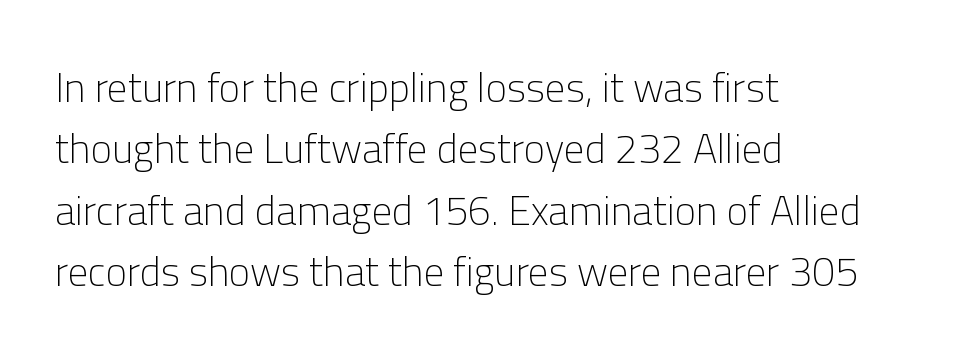
Q: Is the text bold? A: No.
Q: Is the text italic (slanted)? A: No, it is upright.
Q: Is the typeface a serif or a sans-serif typeface? A: Sans-serif.
Q: Is the text underlined? A: No.
Q: How is the paragraph aligned? A: Left-aligned.
Q: Is the spacing between letters normal or unusually wide? A: Normal.
Q: Is the spacing between lines tight, normal or loose? A: Normal.
Q: Width (condensed, normal, or wide)? A: Normal.
Q: Stroke contrast? A: Low.
Q: x-height? A: Medium.
Q: Monospaced? A: No.
